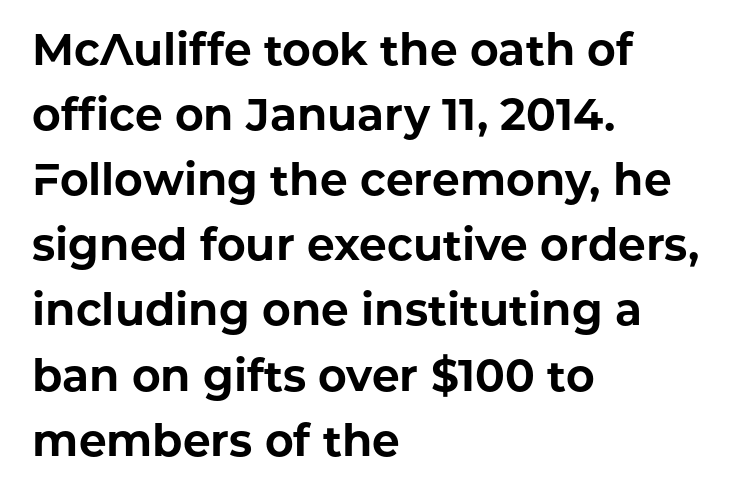
Q: Is the text bold? A: Yes.
Q: Is the text italic (slanted)? A: No, it is upright.
Q: Is the typeface a serif or a sans-serif typeface? A: Sans-serif.
Q: Is the text underlined? A: No.
Q: How is the paragraph aligned? A: Left-aligned.
Q: Is the spacing between letters normal or unusually wide? A: Normal.
Q: Is the spacing between lines tight, normal or loose? A: Normal.
Q: Width (condensed, normal, or wide)? A: Normal.
Q: Stroke contrast? A: Low.
Q: x-height? A: Medium.
Q: Monospaced? A: No.
